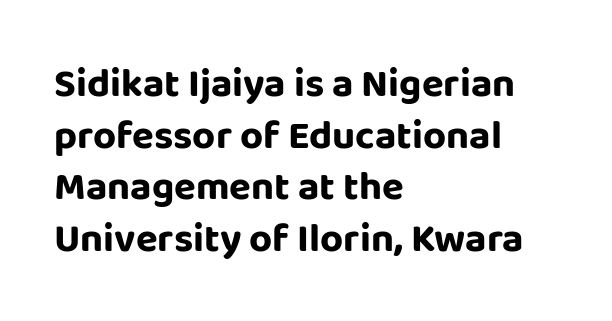
{"serif": "no", "italic": "no", "bold": "yes", "weight": "bold", "width": "normal", "stroke_contrast": "low", "x_height": "large", "monospaced": "no", "underline": "no", "align": "left", "line_spacing": "normal", "line_spacing_ratio": 1.29, "letter_spacing": "normal", "letter_spacing_em": 0.0, "glyph_px": 40}
